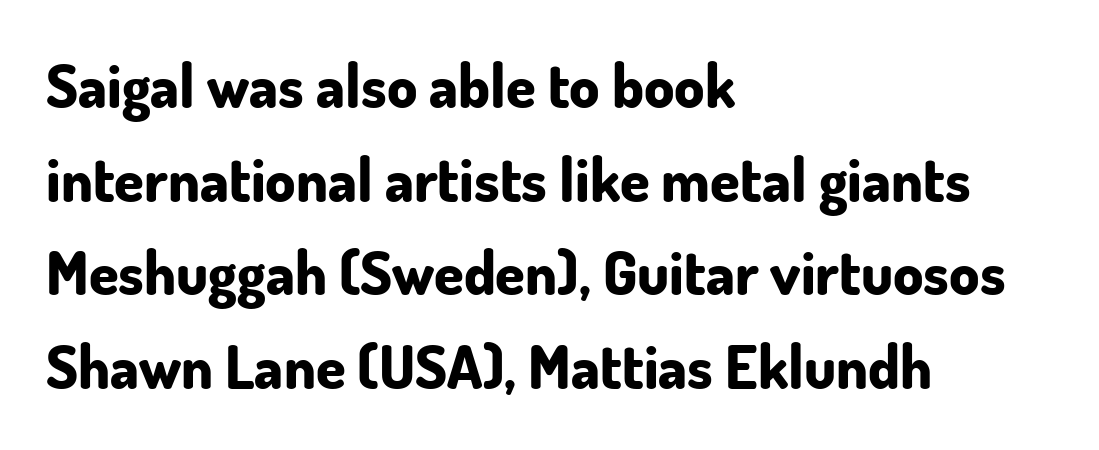
Q: Is the text bold? A: Yes.
Q: Is the text italic (slanted)? A: No, it is upright.
Q: Is the typeface a serif or a sans-serif typeface? A: Sans-serif.
Q: Is the text underlined? A: No.
Q: How is the paragraph aligned? A: Left-aligned.
Q: Is the spacing between letters normal or unusually wide? A: Normal.
Q: Is the spacing between lines tight, normal or loose? A: Normal.
Q: Width (condensed, normal, or wide)? A: Normal.
Q: Stroke contrast? A: Low.
Q: x-height? A: Small.
Q: Monospaced? A: No.
